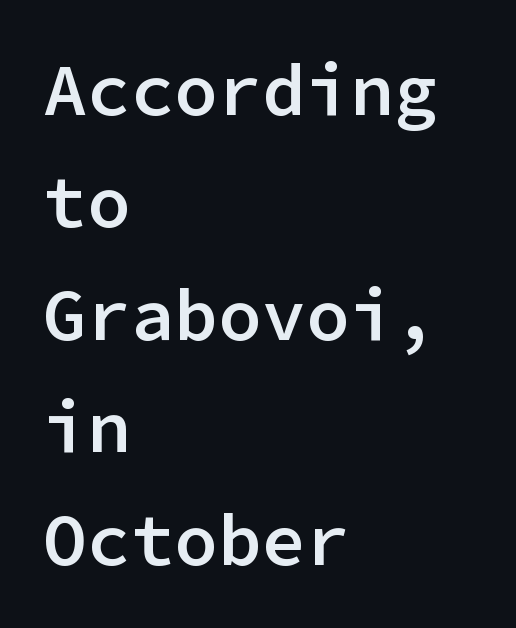
The image shows 73 px semibold sans-serif type, upright, monospaced; set left-aligned, normal line spacing (1.54x), normal letter spacing, not underlined; low stroke contrast and a medium x-height.
